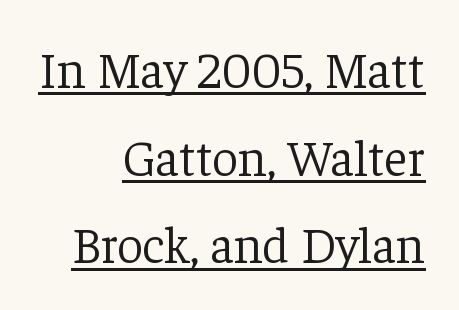
The image shows 51 px light serif type, upright; set right-aligned, line spacing 1.72x, normal letter spacing, underlined; low stroke contrast and a medium x-height.
